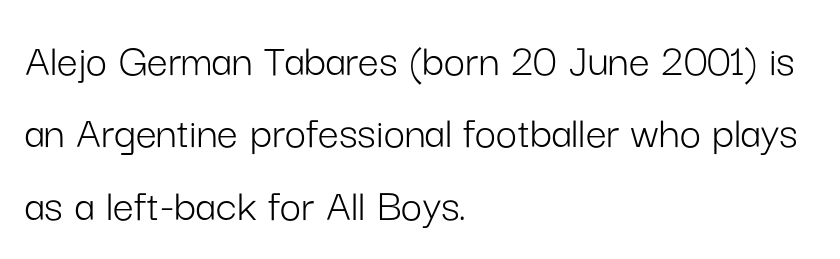
The image shows 47 px light sans-serif type, upright; set left-aligned, normal line spacing (1.54x), normal letter spacing, not underlined; low stroke contrast and a medium x-height.
